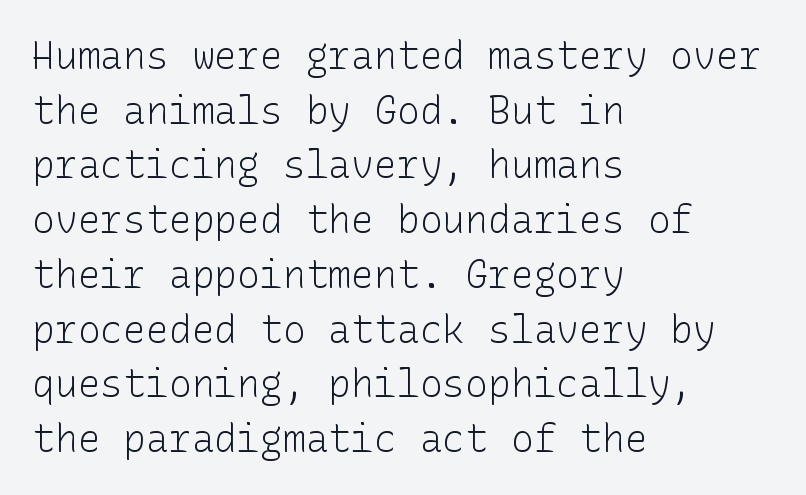
The image shows 38 px light sans-serif type, upright; set left-aligned, normal line spacing (1.44x), normal letter spacing, not underlined; low stroke contrast and a medium x-height.
